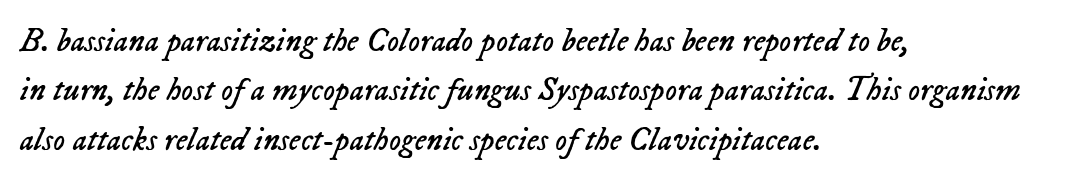
Q: Is the text bold? A: No.
Q: Is the text italic (slanted)? A: Yes, it leans right by about 23 degrees.
Q: Is the text underlined? A: No.
Q: How is the paragraph aligned? A: Left-aligned.
Q: Is the spacing between letters normal or unusually wide? A: Normal.
Q: Is the spacing between lines tight, normal or loose? A: Normal.
Q: Width (condensed, normal, or wide)? A: Normal.
Q: Stroke contrast? A: Low.
Q: x-height? A: Medium.
Q: Monospaced? A: No.
